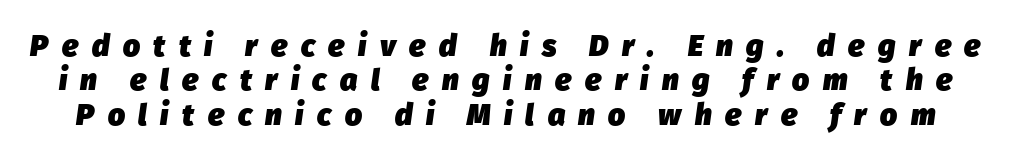
The image shows 30 px heavy type, italic (leaning right); set tight line spacing (1.15x), unusually wide letter spacing (+0.45 em), not underlined; low stroke contrast and a medium x-height.
